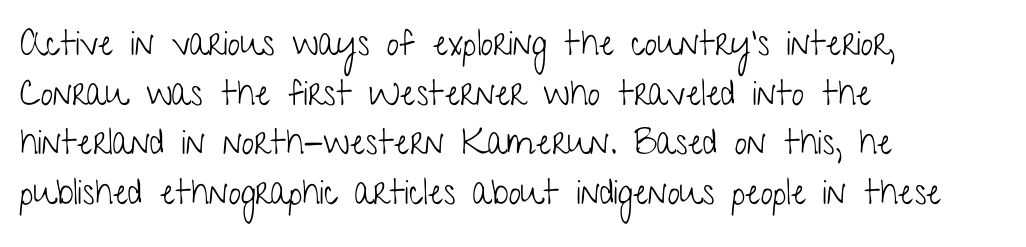
The image shows 35 px light, condensed sans-serif type, upright; set left-aligned, normal line spacing (1.42x), normal letter spacing, not underlined; low stroke contrast and a medium x-height.
